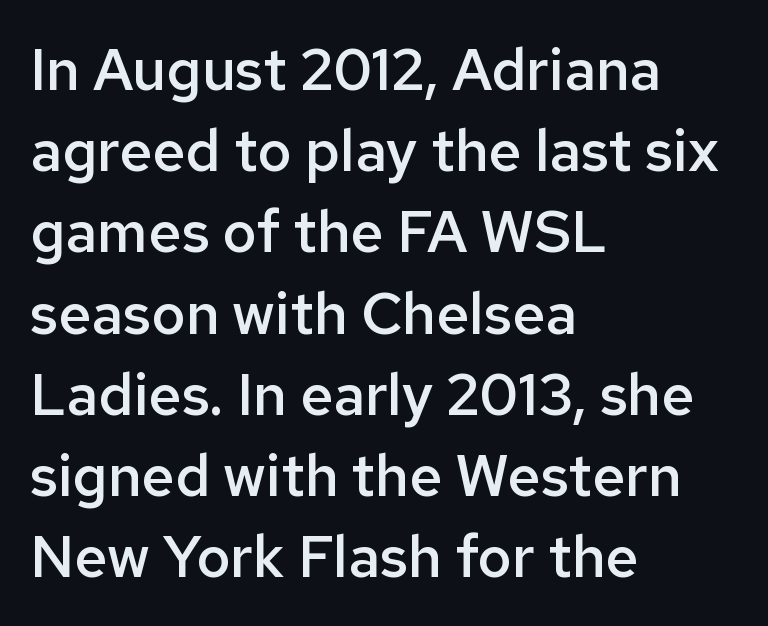
{"serif": "no", "italic": "no", "bold": "semi", "weight": "semibold", "width": "normal", "stroke_contrast": "low", "x_height": "medium", "monospaced": "no", "underline": "no", "align": "left", "line_spacing": "normal", "line_spacing_ratio": 1.4, "letter_spacing": "normal", "letter_spacing_em": 0.0, "glyph_px": 58}
